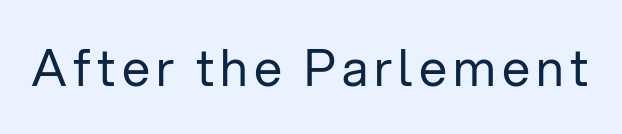
The image shows 50 px regular-weight sans-serif type, upright; set not underlined; low stroke contrast and a medium x-height.
